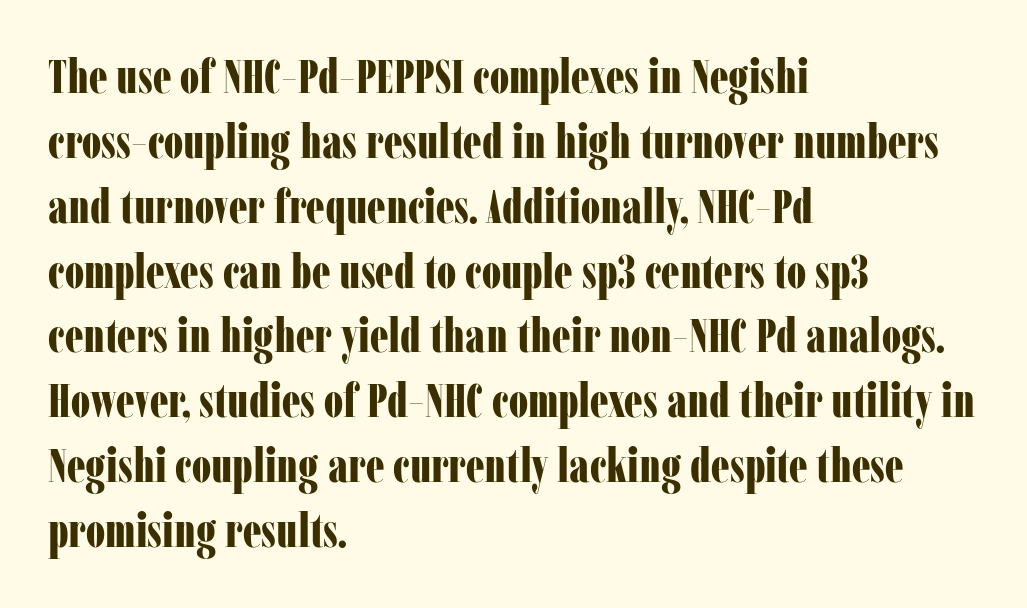
Q: Is the text bold? A: Yes.
Q: Is the text italic (slanted)? A: No, it is upright.
Q: Is the typeface a serif or a sans-serif typeface? A: Serif.
Q: Is the text underlined? A: No.
Q: How is the paragraph aligned? A: Left-aligned.
Q: Is the spacing between letters normal or unusually wide? A: Normal.
Q: Is the spacing between lines tight, normal or loose? A: Normal.
Q: Width (condensed, normal, or wide)? A: Condensed.
Q: Stroke contrast? A: Low.
Q: x-height? A: Medium.
Q: Monospaced? A: No.
